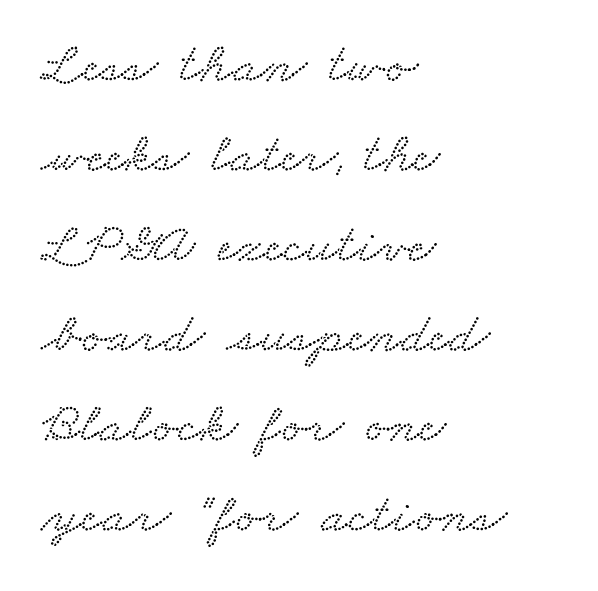
Q: Is the typeface a serif or a sans-serif typeface? A: Serif.
Q: Is the text underlined? A: No.
Q: How is the paragraph aligned? A: Left-aligned.
Q: Is the spacing between letters normal or unusually wide? A: Normal.
Q: Is the spacing between lines tight, normal or loose? A: Normal.
Q: Width (condensed, normal, or wide)? A: Wide.
Q: Stroke contrast? A: Low.
Q: x-height? A: Small.
Q: Monospaced? A: No.
